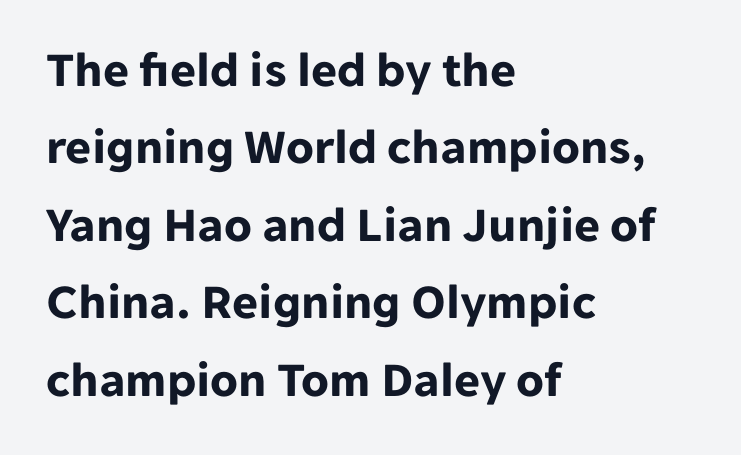
{"serif": "no", "italic": "no", "bold": "yes", "weight": "bold", "width": "normal", "stroke_contrast": "low", "x_height": "medium", "monospaced": "no", "underline": "no", "align": "left", "line_spacing": "normal", "line_spacing_ratio": 1.55, "letter_spacing": "normal", "letter_spacing_em": 0.0, "glyph_px": 50}
